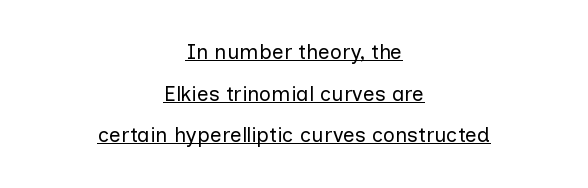
Interline gaps are noticeably wide in this sample. The typography opts for an upright posture over an oblique one. This sample is center-justified, so both line endings float freely. Caption: face not bold, strokes unweighted. The line texture is even and compact thanks to regular tracking.
